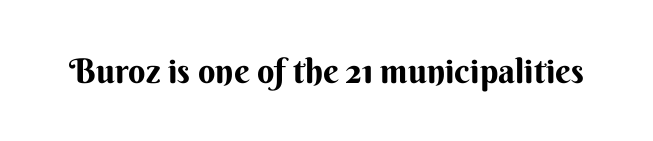
Q: Is the text bold? A: Yes.
Q: Is the text italic (slanted)? A: No, it is upright.
Q: Is the typeface a serif or a sans-serif typeface? A: Sans-serif.
Q: Is the text underlined? A: No.
Q: Is the spacing between letters normal or unusually wide? A: Normal.
Q: Width (condensed, normal, or wide)? A: Normal.
Q: Stroke contrast? A: Medium.
Q: x-height? A: Small.
Q: Monospaced? A: No.
